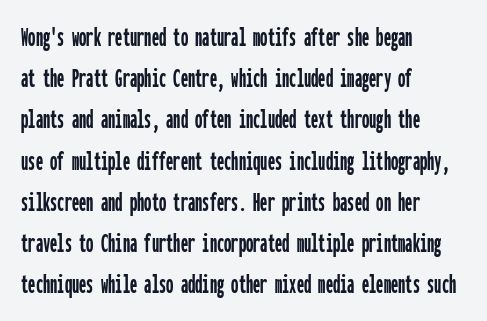
{"serif": "no", "italic": "no", "width": "condensed", "stroke_contrast": "low", "x_height": "medium", "monospaced": "yes", "underline": "no", "align": "left", "line_spacing": "normal", "line_spacing_ratio": 1.42, "letter_spacing": "normal", "letter_spacing_em": 0.0, "glyph_px": 29}
